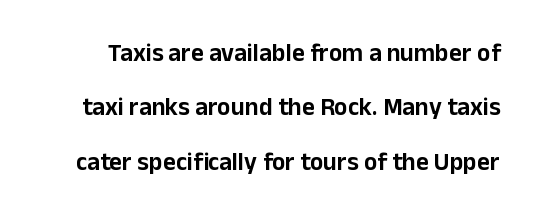
This rendering features lettering with no underline. What's the leading like? Stretched, with rows far apart. Observe the ordinary spacing: letters are neighbours, not strangers. Style check: upright.
